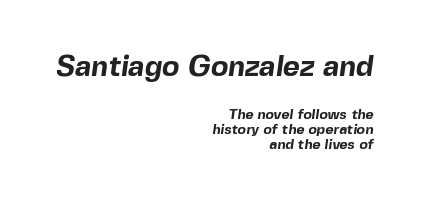
The image shows 29 px bold sans-serif type; set right-aligned, tight line spacing (1.07x), normal letter spacing, not underlined; the first (top) block is 2.07x larger; a medium x-height.
